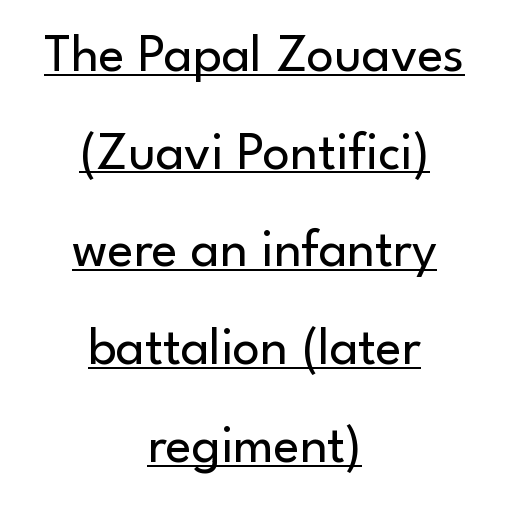
Do the characters align in a grid? No, the font is proportional. The lettering stays uniformly vertical, giving the passage a roman look. Stroke mass is kept to a normal reading level or below. The face used here is a sans, in the tradition of grotesques and geometrics. The lines in this sample share a center point and differ in where they start and stop. Underlining? Definitely there.
